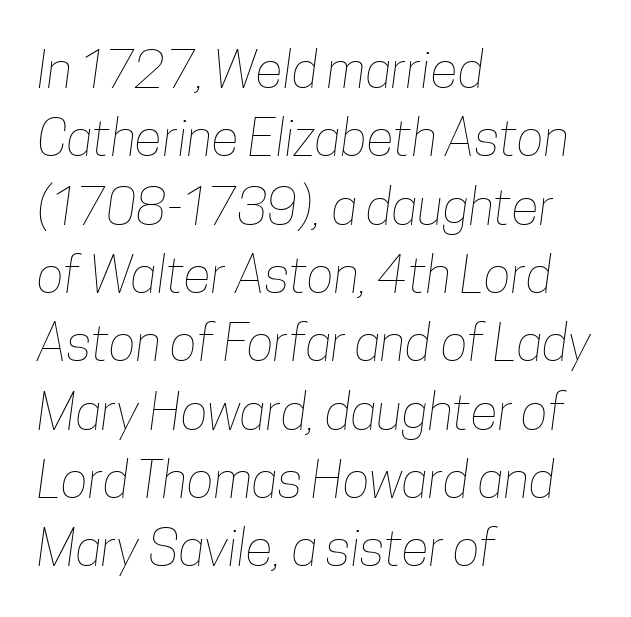
Each letter keeps its own natural width here, so spacing adapts to shape. The tracking reads as untouched default to a designer's eye. Letters rest on an invisible, unmarked baseline. Weight class: somewhere from thin through regular.
